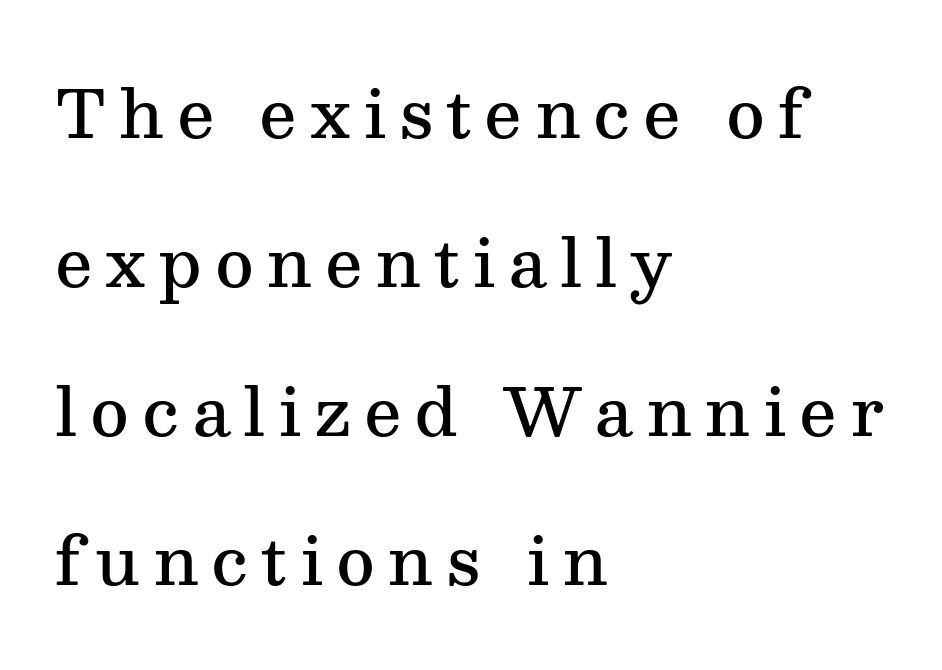
The image shows 66 px semibold serif type, upright; set left-aligned, loose line spacing (2.26x), not underlined; medium stroke contrast and a medium x-height.
